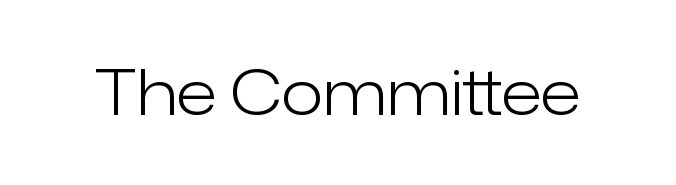
The image shows 62 px light sans-serif type, upright; set normal letter spacing, not underlined; low stroke contrast and a medium x-height.
